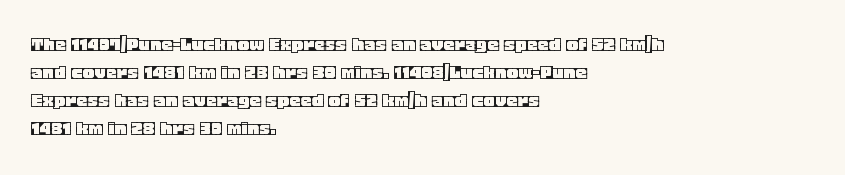
Style check: upright. Decoration check: the copy has no underline. The gaps between neighbouring characters are ordinary and unremarkable. This sample is left-justified, so line endings fall wherever the words run out. The rows are spaced the way most documents space them.
